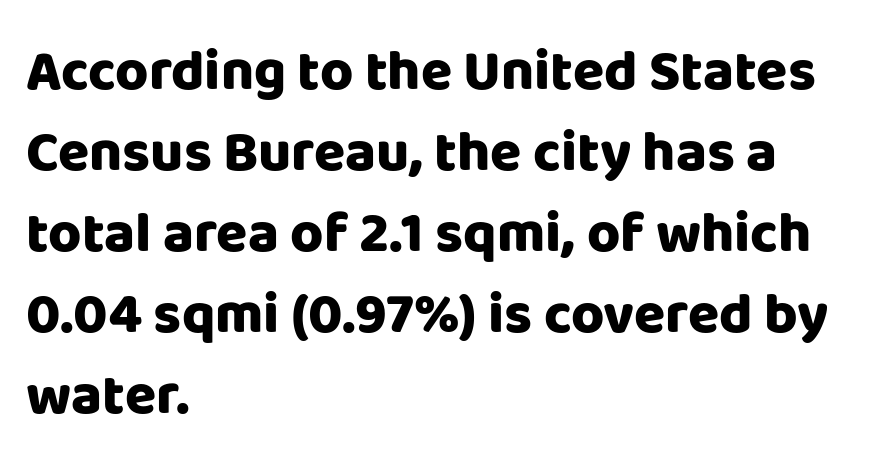
Set as a true bold cut, around the 700 mark. Notice how the stems are strictly vertical — no italics here. Clear beneath every line of the passage. The leading is moderate, giving the passage an even texture.
